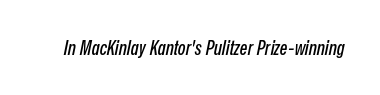
{"italic": "yes", "lean": "right", "slant_degrees": 12, "underline": "no", "letter_spacing": "normal", "letter_spacing_em": 0.0, "glyph_px": 20}
